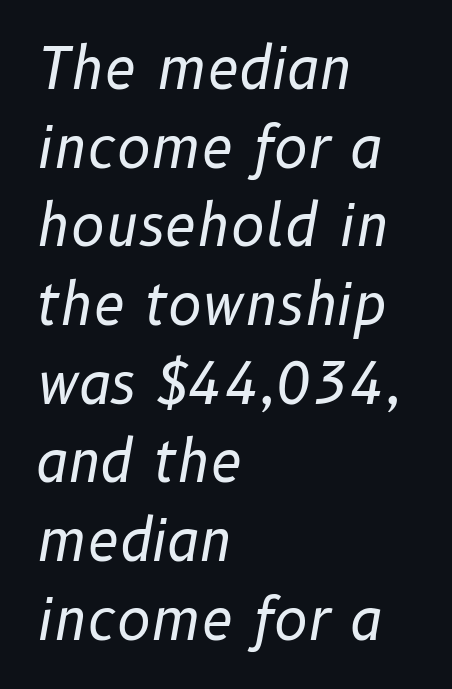
{"italic": "yes", "lean": "right", "slant_degrees": 10, "bold": "no", "weight": "regular", "width": "normal", "stroke_contrast": "low", "x_height": "medium", "monospaced": "no", "underline": "no", "align": "left", "line_spacing": "normal", "line_spacing_ratio": 1.38, "letter_spacing": "normal", "letter_spacing_em": 0.0, "glyph_px": 57}
